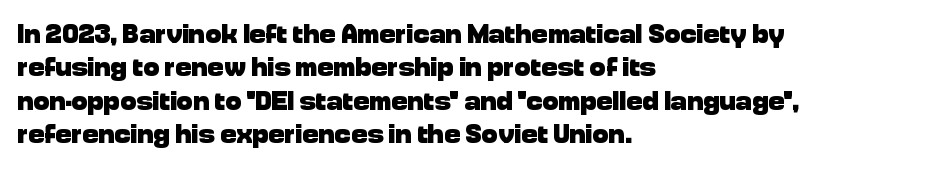
There is no visible air inserted between adjacent glyphs. Compared with a centered layout, this one pins lines to the left instead. The strokes are fattened all the way to bold. A typesetter would mark this as roman, not italic. The words here are not underlined.
